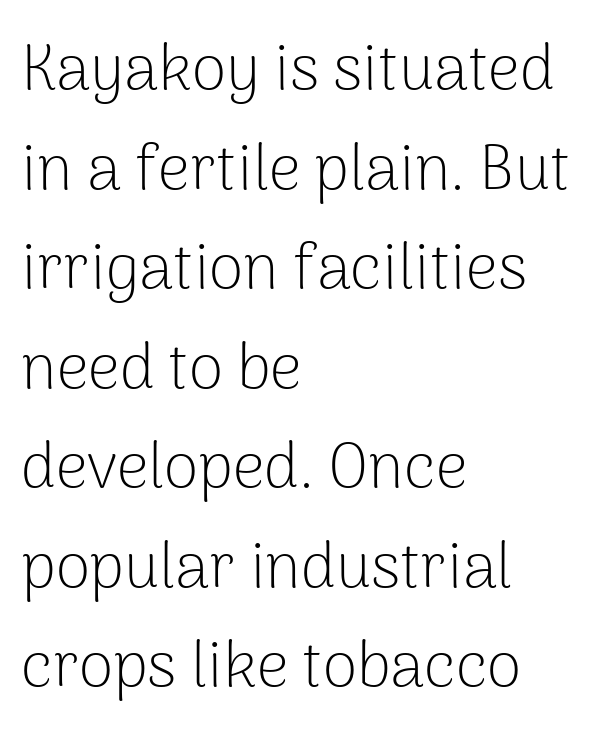
This rendering uses left alignment, leaving the right contour irregular. Nope, not italic — everything's standing straight. The rendering keeps characters at their native spacing. Letters have the restrained weight of plain body copy at most. Is this a fixed-width face? No — the glyphs have proportional, varying widths.
